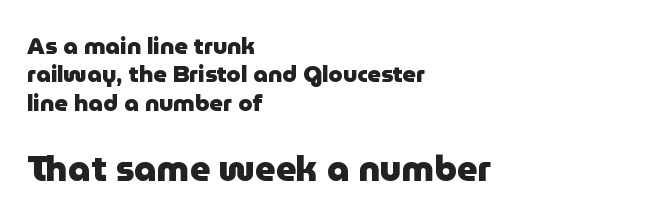
{"serif": "no", "italic": "no", "bold": "yes", "weight": "heavy", "width": "normal", "stroke_contrast": "low", "x_height": "medium", "monospaced": "no", "underline": "no", "align": "left", "line_spacing_ratio": 1.23, "letter_spacing": "normal", "letter_spacing_em": 0.0, "larger_block": "second", "size_ratio": 1.52, "glyph_px": 35}
